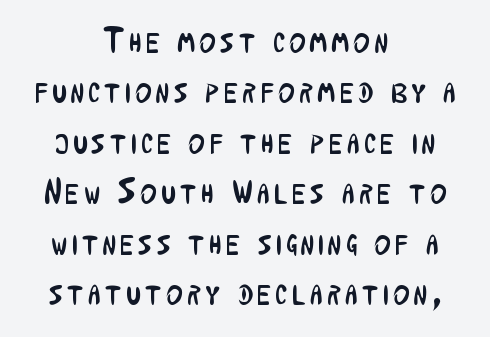
{"serif": "no", "italic": "no", "bold": "no", "weight": "regular", "width": "condensed", "stroke_contrast": "low", "x_height": "medium", "monospaced": "no", "underline": "no", "align": "center", "line_spacing": "normal", "line_spacing_ratio": 1.44, "glyph_px": 35}
